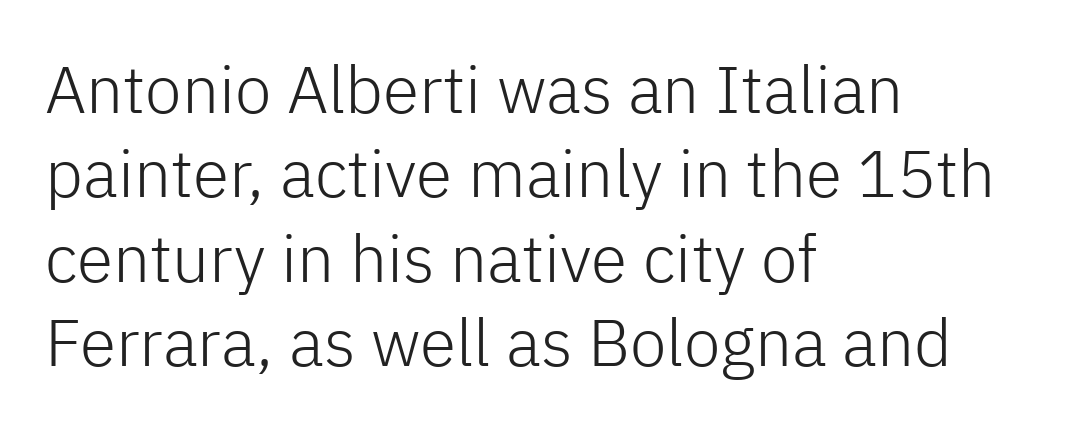
Q: Is the text bold? A: No.
Q: Is the text italic (slanted)? A: No, it is upright.
Q: Is the typeface a serif or a sans-serif typeface? A: Sans-serif.
Q: Is the text underlined? A: No.
Q: How is the paragraph aligned? A: Left-aligned.
Q: Is the spacing between letters normal or unusually wide? A: Normal.
Q: Is the spacing between lines tight, normal or loose? A: Normal.
Q: Width (condensed, normal, or wide)? A: Normal.
Q: Stroke contrast? A: Low.
Q: x-height? A: Medium.
Q: Monospaced? A: No.
